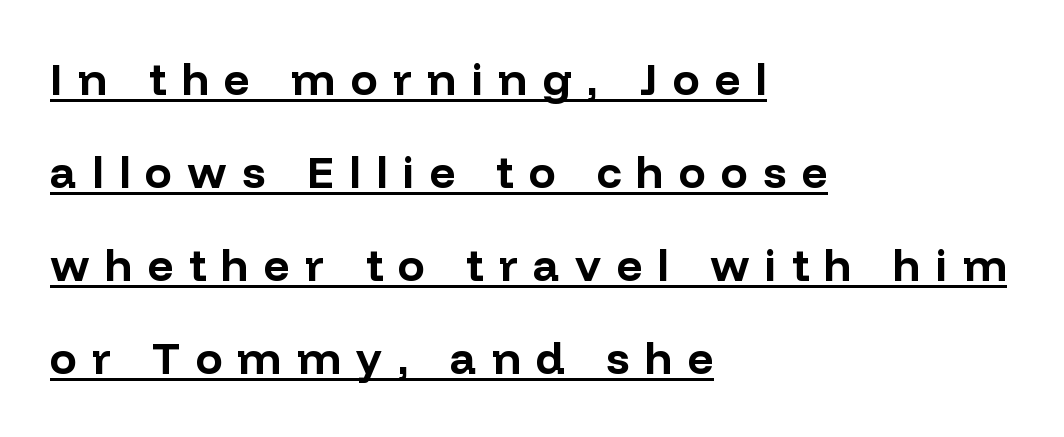
The image shows 45 px bold sans-serif type, upright; set left-aligned, loose line spacing (2.07x), unusually wide letter spacing (+0.34 em), underlined; low stroke contrast and a medium x-height.
